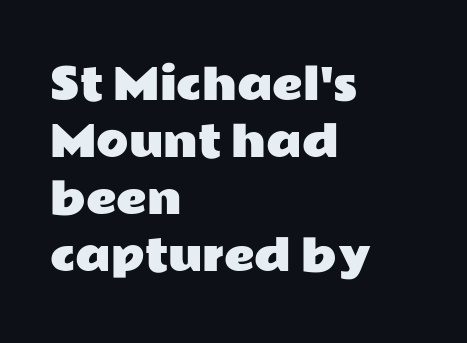
What kind of face is this? One without serifs — a sans. These lines were composed using upright roman letters. Just letters on the line, the space beneath them empty. Tracking value appears to be zero — textbook default spacing.
